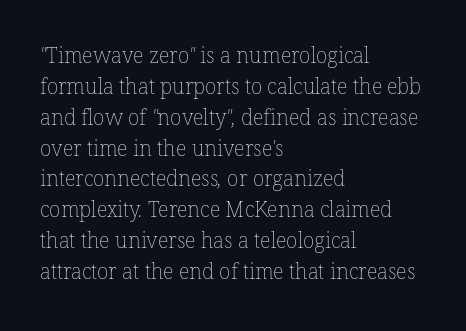
The face used here is rendered with its standard letterfit. The typesetter chose a ragged-right arrangement here. Quick note: interline space is typical. Letters rest on an invisible, unmarked baseline. The face looks like a standard text weight, possibly lighter.
